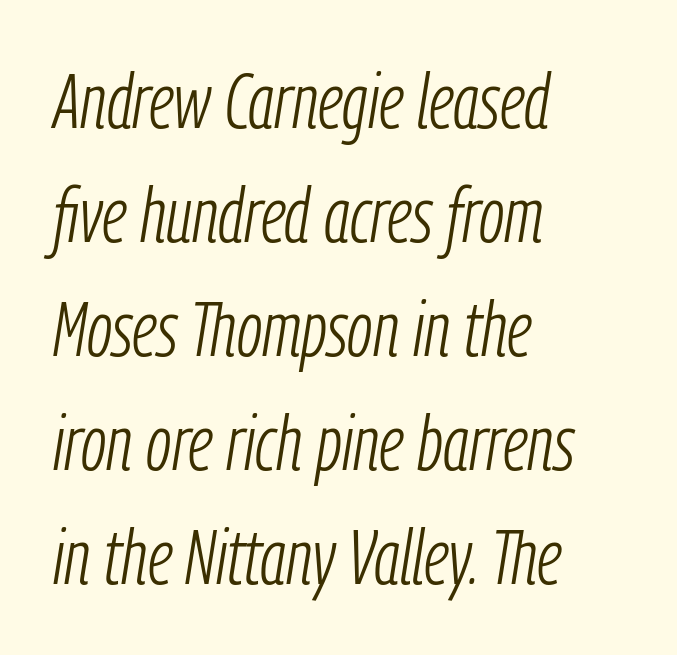
The image shows 77 px light, condensed type, italic (leaning right); set left-aligned, normal line spacing (1.48x), normal letter spacing, not underlined; low stroke contrast and a medium x-height.
